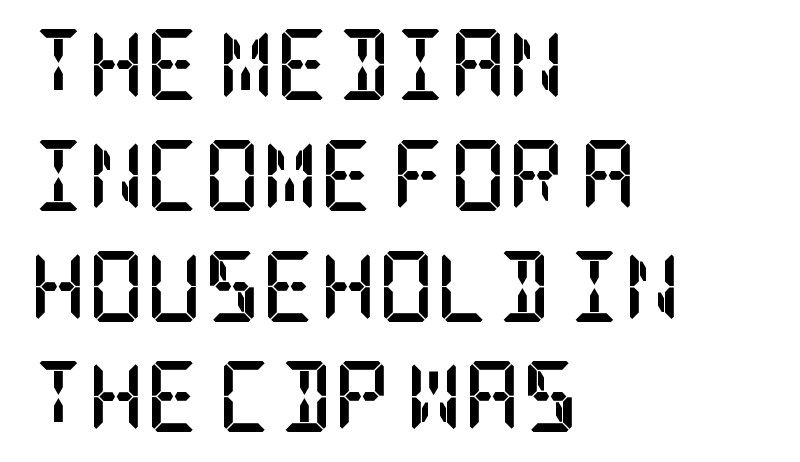
{"serif": "yes", "italic": "no", "bold": "yes", "weight": "semibold", "width": "condensed", "stroke_contrast": "low", "x_height": "large", "underline": "no", "align": "left", "line_spacing": "normal", "line_spacing_ratio": 1.56, "letter_spacing": "normal", "letter_spacing_em": 0.0, "glyph_px": 71}
